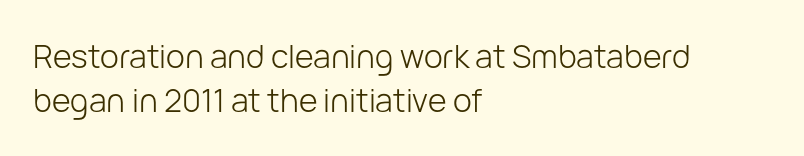
{"serif": "no", "italic": "no", "bold": "no", "weight": "light", "width": "normal", "stroke_contrast": "low", "x_height": "medium", "monospaced": "no", "underline": "no", "align": "left", "line_spacing": "normal", "line_spacing_ratio": 1.38, "letter_spacing": "normal", "letter_spacing_em": 0.0, "glyph_px": 32}
